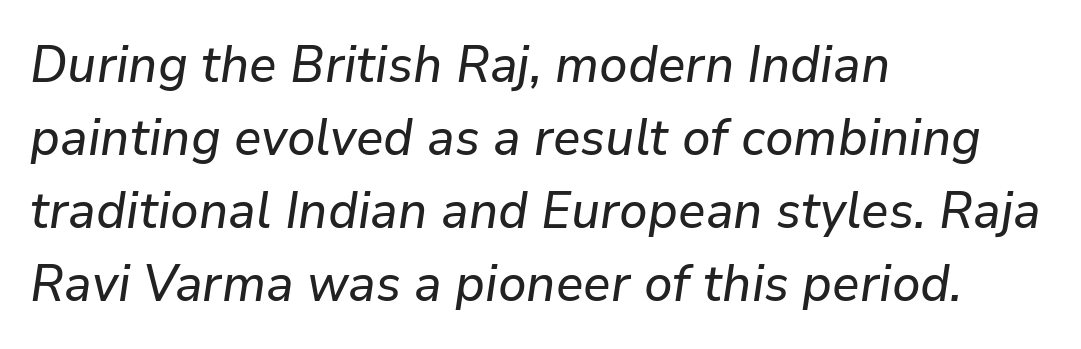
The image shows 51 px text type, italic (leaning right); set left-aligned, normal line spacing (1.43x), normal letter spacing, not underlined; low stroke contrast and a medium x-height.
